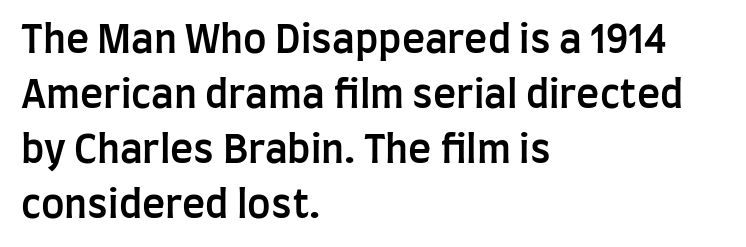
Q: Is the text bold? A: Semi-bold.
Q: Is the text italic (slanted)? A: No, it is upright.
Q: Is the typeface a serif or a sans-serif typeface? A: Sans-serif.
Q: Is the text underlined? A: No.
Q: How is the paragraph aligned? A: Left-aligned.
Q: Is the spacing between letters normal or unusually wide? A: Normal.
Q: Is the spacing between lines tight, normal or loose? A: Normal.
Q: Width (condensed, normal, or wide)? A: Condensed.
Q: Stroke contrast? A: Low.
Q: x-height? A: Large.
Q: Monospaced? A: No.
